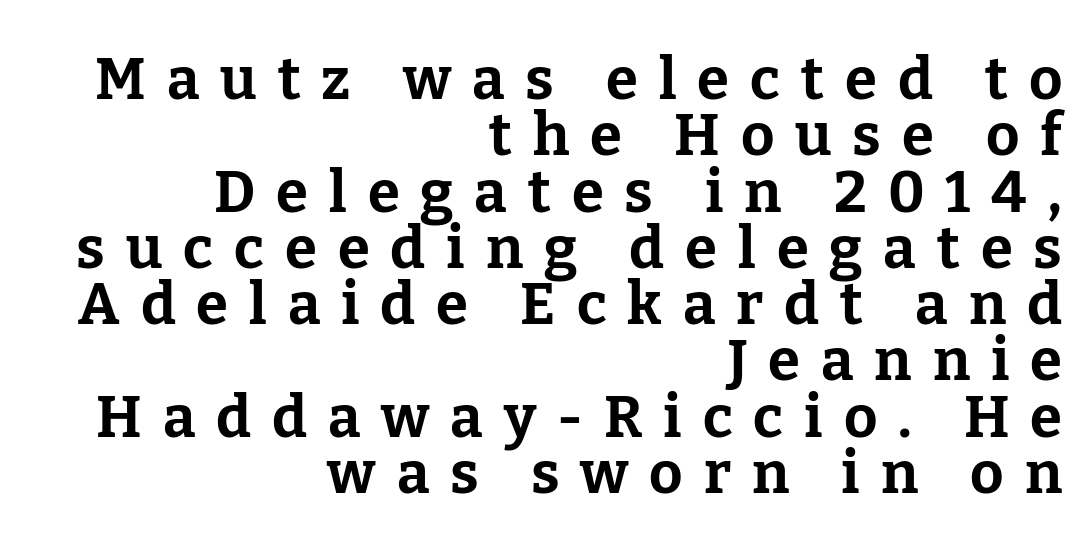
{"serif": "yes", "italic": "no", "bold": "yes", "weight": "bold", "width": "normal", "stroke_contrast": "low", "x_height": "medium", "monospaced": "no", "underline": "no", "align": "right", "line_spacing": "tight", "line_spacing_ratio": 0.97, "letter_spacing": "wide", "letter_spacing_em": 0.36, "glyph_px": 58}
